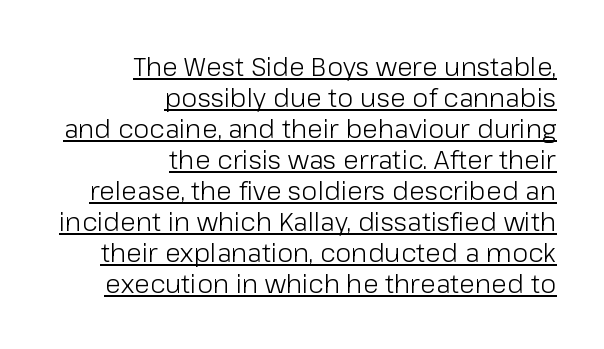
{"italic": "no", "bold": "no", "underline": "yes", "align": "right", "line_spacing_ratio": 1.19, "letter_spacing": "normal", "letter_spacing_em": 0.0, "glyph_px": 26}
